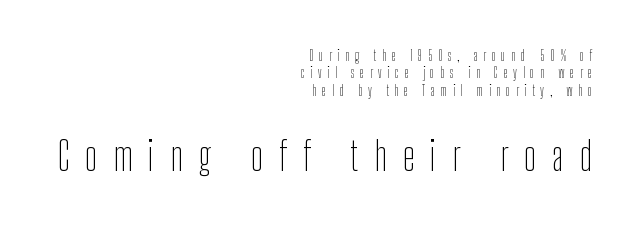
Q: Is the text bold? A: No.
Q: Is the text italic (slanted)? A: No, it is upright.
Q: Is the typeface a serif or a sans-serif typeface? A: Sans-serif.
Q: Is the text underlined? A: No.
Q: How is the paragraph aligned? A: Right-aligned.
Q: Is the spacing between letters normal or unusually wide? A: Unusually wide.
Q: Which block of text is set in a larger size, the first (top) or the second (bottom)? A: The second (bottom) one.
Q: Width (condensed, normal, or wide)? A: Condensed.
Q: Stroke contrast? A: Low.
Q: x-height? A: Medium.
Q: Monospaced? A: No.
